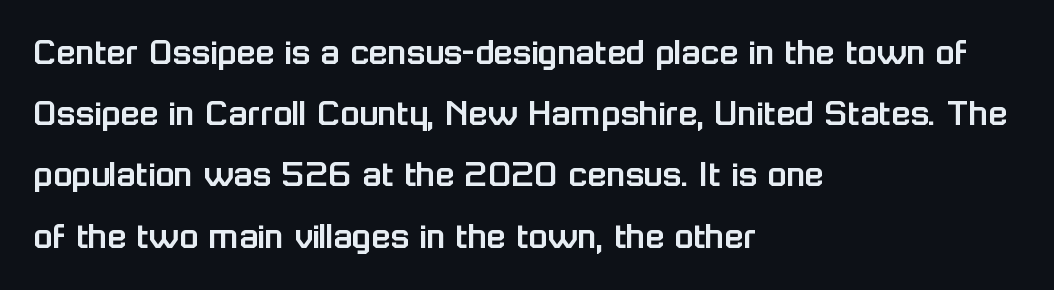
The image shows 39 px sans-serif type, upright; set left-aligned, normal line spacing (1.57x), normal letter spacing, not underlined; low stroke contrast and a medium x-height.
